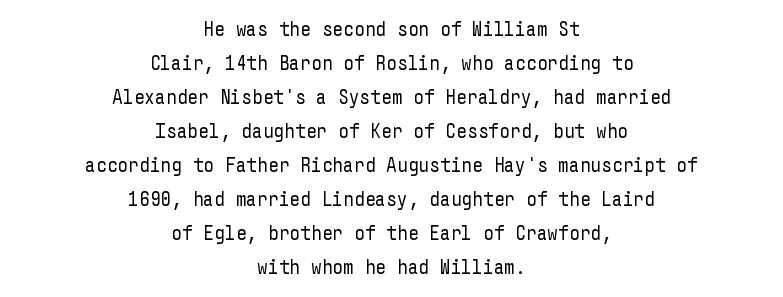
The space between consecutive lines is moderate. Weight: not bold — regular or lighter. Anything drawn beneath the words? Only blank space. This sample uses an upright cut, with every glyph sitting square on the baseline.
